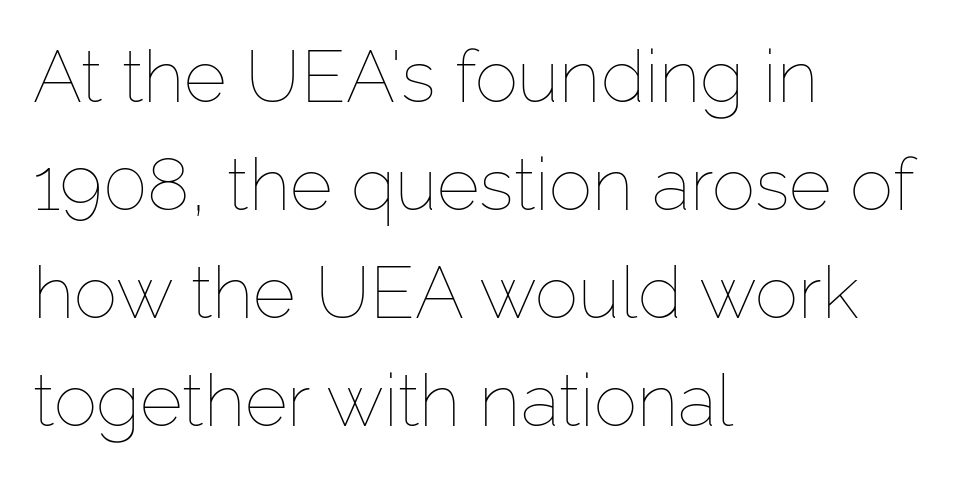
{"italic": "no", "bold": "no", "weight": "thin", "width": "normal", "stroke_contrast": "low", "x_height": "medium", "monospaced": "no", "underline": "no", "align": "left", "line_spacing": "normal", "line_spacing_ratio": 1.48, "letter_spacing": "normal", "letter_spacing_em": 0.0, "glyph_px": 73}
